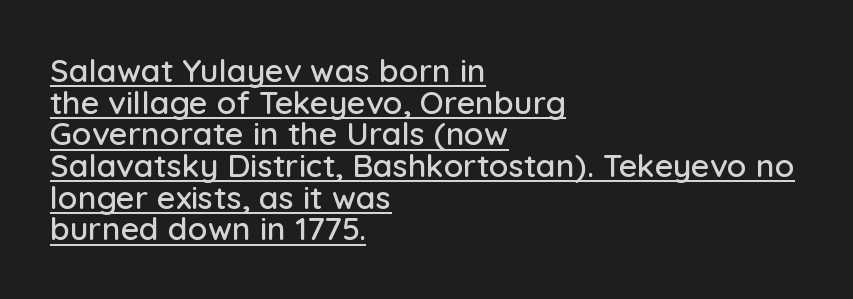
A sans-serif font was chosen for this passage. The block of text is dense from top to bottom, with scant space between rows. A typesetter would call this proportional, since set widths differ per character. Descenders here cross a horizontal rule under the line.
